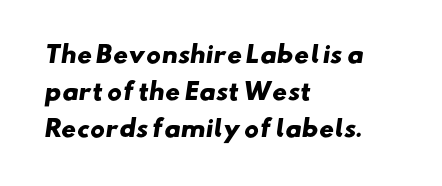
The image shows 23 px bold type; set left-aligned, normal line spacing (1.6x), normal letter spacing, not underlined.
